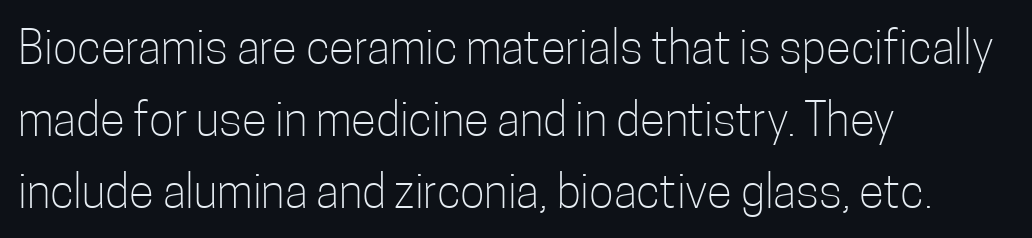
Here the glyphs are tracked normally, forming tight word shapes. Does the lettering tilt? It doesn't — this is upright. The face used here is proportionally spaced, like ordinary book or web type. Each stroke keeps to a modest, everyday thickness or less. This is sans-serif lettering, the kind often seen on screens and signage.
